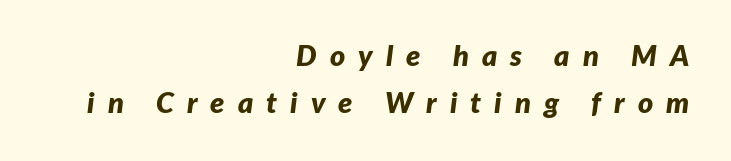
The rendering uses natural spacing where letterforms have individual widths. The passage shown is emphatically bold. Type without underlining. The rows are spaced the way most documents space them. Short note: letters widely spaced. Horizontally, the lines are justified to the trailing edge only.
